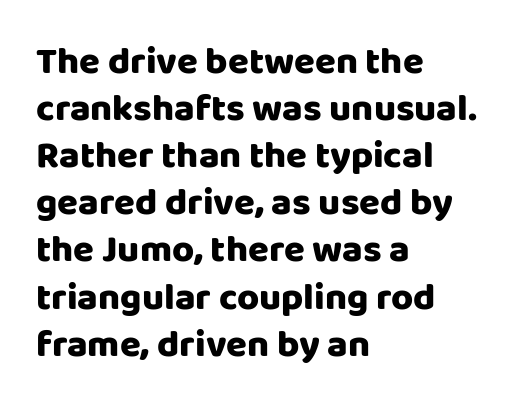
Q: Is the text italic (slanted)? A: No, it is upright.
Q: Is the typeface a serif or a sans-serif typeface? A: Sans-serif.
Q: Is the text underlined? A: No.
Q: How is the paragraph aligned? A: Left-aligned.
Q: Is the spacing between letters normal or unusually wide? A: Normal.
Q: Width (condensed, normal, or wide)? A: Normal.
Q: Stroke contrast? A: Low.
Q: x-height? A: Large.
Q: Monospaced? A: No.
